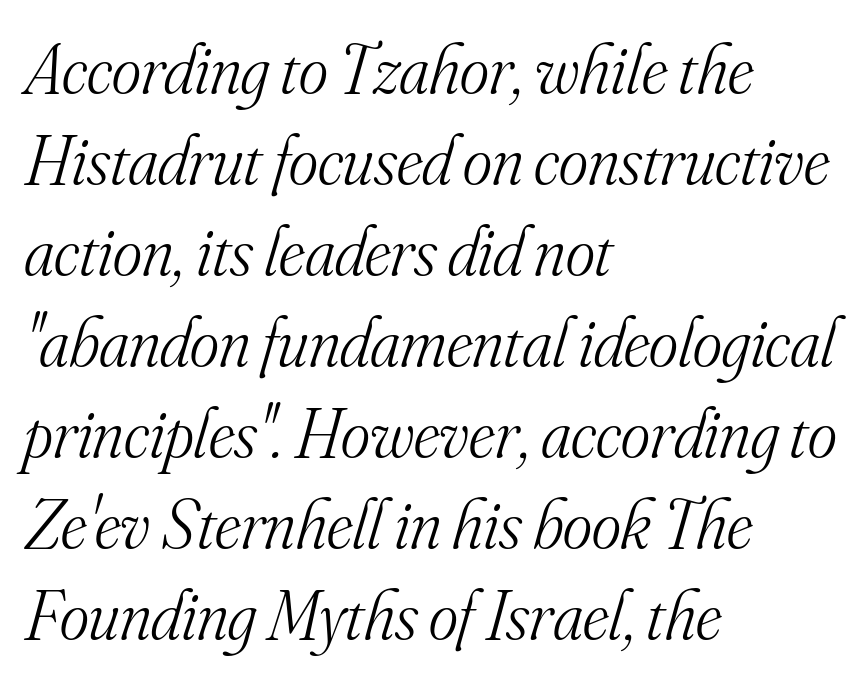
The image shows 70 px light serif type, italic (leaning right); set left-aligned, normal line spacing (1.3x), normal letter spacing, not underlined; medium stroke contrast and a small x-height.
